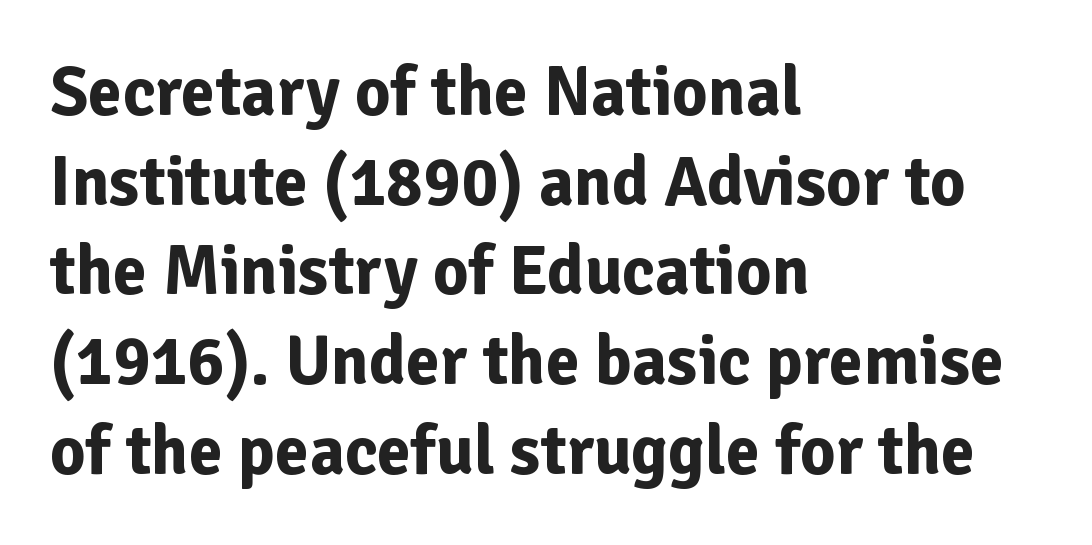
The image shows 69 px bold sans-serif type, upright; set left-aligned, normal line spacing (1.3x), normal letter spacing, not underlined; low stroke contrast and a medium x-height.
